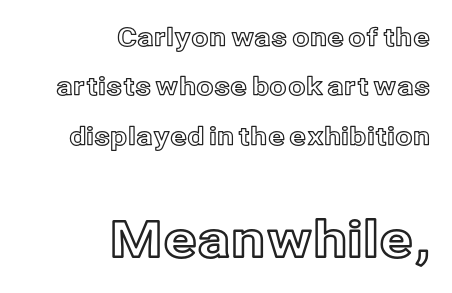
The image shows 50 px text type, upright; set right-aligned, loose line spacing (1.98x), normal letter spacing, not underlined; the second (bottom) block is 2.0x larger; a medium x-height.
